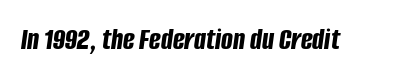
{"italic": "yes", "lean": "right", "slant_degrees": 8, "bold": "yes", "weight": "bold", "width": "condensed", "stroke_contrast": "low", "x_height": "large", "monospaced": "no", "underline": "no", "letter_spacing": "normal", "letter_spacing_em": 0.0, "glyph_px": 31}
